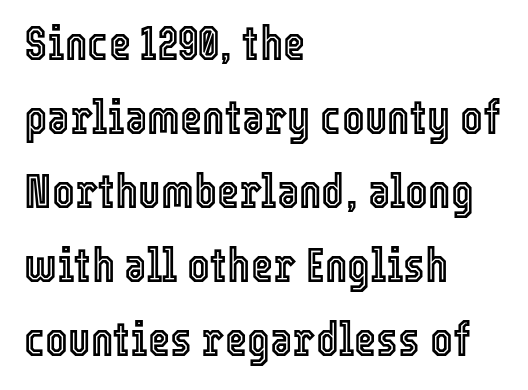
Q: Is the text italic (slanted)? A: No, it is upright.
Q: Is the text underlined? A: No.
Q: How is the paragraph aligned? A: Left-aligned.
Q: Is the spacing between letters normal or unusually wide? A: Normal.
Q: Is the spacing between lines tight, normal or loose? A: Normal.
Q: Width (condensed, normal, or wide)? A: Condensed.
Q: x-height? A: Medium.
Q: Monospaced? A: No.
